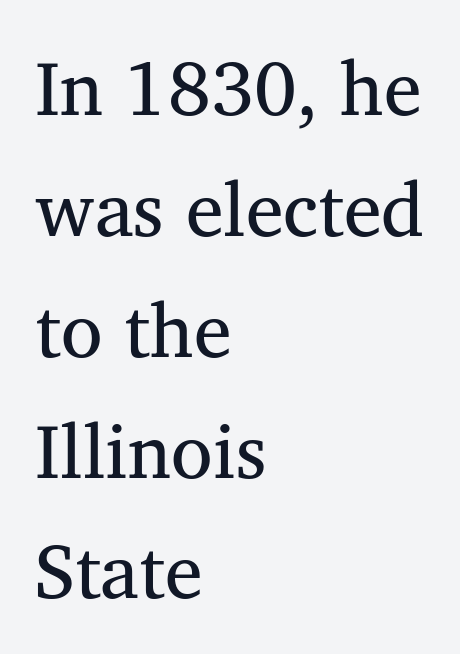
Q: Is the text italic (slanted)? A: No, it is upright.
Q: Is the typeface a serif or a sans-serif typeface? A: Serif.
Q: Is the text underlined? A: No.
Q: How is the paragraph aligned? A: Left-aligned.
Q: Is the spacing between letters normal or unusually wide? A: Normal.
Q: Is the spacing between lines tight, normal or loose? A: Normal.
Q: Width (condensed, normal, or wide)? A: Normal.
Q: Stroke contrast? A: Medium.
Q: x-height? A: Medium.
Q: Monospaced? A: No.
